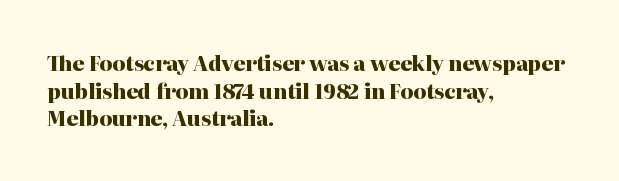
{"italic": "no", "bold": "yes", "underline": "no", "align": "left", "line_spacing": "normal", "line_spacing_ratio": 1.38, "letter_spacing": "normal", "letter_spacing_em": 0.0, "glyph_px": 20}
